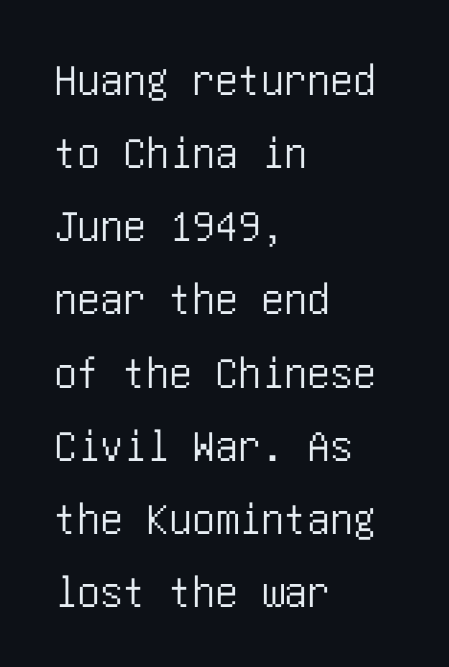
Italic? Not at all — the glyphs are vertical. Horizontally, the lines are justified to the leading edge only. Summary of vertical rhythm: regular, with standard interline spacing. This rendering employs a face without finishing strokes, i.e., a sans-serif.
